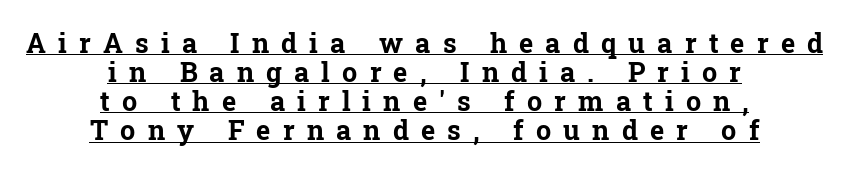
{"italic": "no", "bold": "yes", "underline": "yes", "align": "center", "line_spacing": "tight", "line_spacing_ratio": 1.08, "letter_spacing": "wide", "letter_spacing_em": 0.45, "glyph_px": 27}
